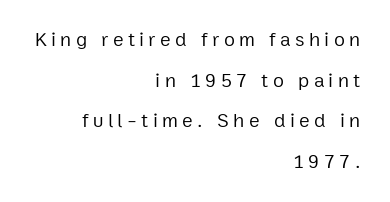
{"italic": "no", "bold": "no", "underline": "no", "align": "right", "line_spacing": "loose", "line_spacing_ratio": 2.03, "letter_spacing": "wide", "letter_spacing_em": 0.22, "glyph_px": 20}
